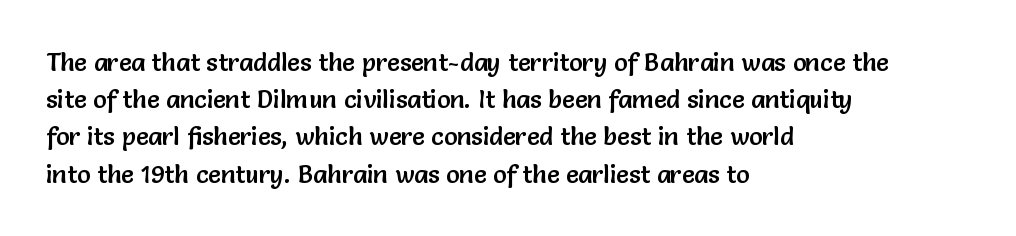
{"italic": "no", "underline": "no", "align": "left", "line_spacing": "normal", "line_spacing_ratio": 1.49, "letter_spacing": "normal", "letter_spacing_em": 0.0, "glyph_px": 25}
